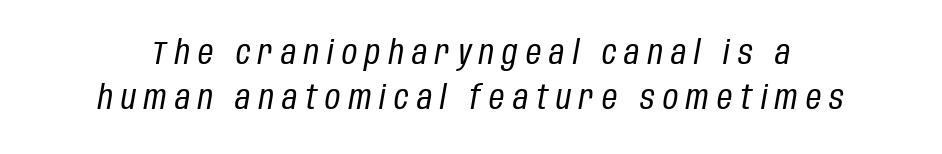
Does the lettering tilt? It does — this is italic. Vertical spacing — default. Just letters on the line, the space beneath them empty. Look at the tracking — it's clearly loosened, letters drifting apart. The weight would be labelled regular, book, light, or lighter still. Spacing verdict: proportional, widths tailored to each character.
